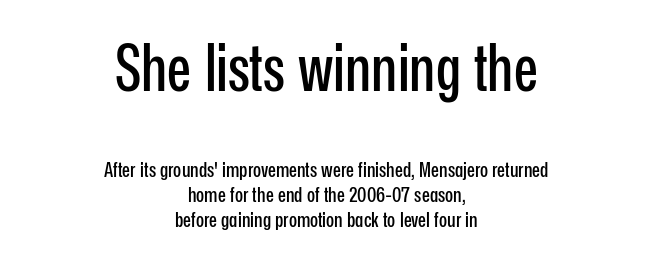
Q: Is the text italic (slanted)? A: No, it is upright.
Q: Is the typeface a serif or a sans-serif typeface? A: Sans-serif.
Q: Is the text underlined? A: No.
Q: How is the paragraph aligned? A: Centered.
Q: Is the spacing between letters normal or unusually wide? A: Normal.
Q: Which block of text is set in a larger size, the first (top) or the second (bottom)? A: The first (top) one.
Q: Width (condensed, normal, or wide)? A: Condensed.
Q: Stroke contrast? A: Low.
Q: x-height? A: Medium.
Q: Monospaced? A: No.
